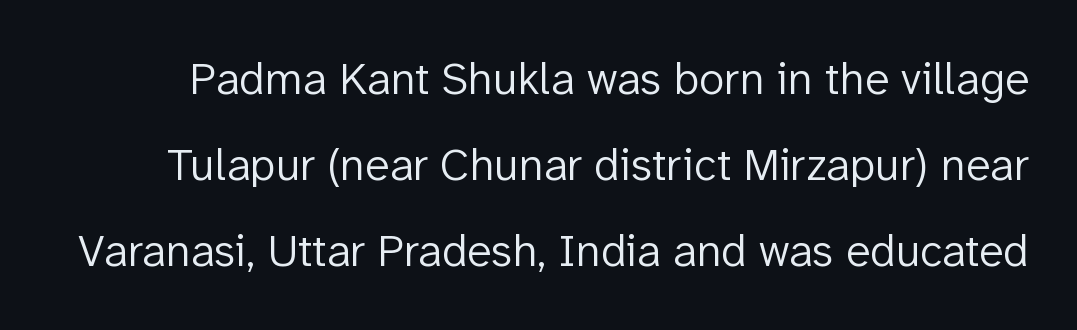
Q: Is the text bold? A: No.
Q: Is the text italic (slanted)? A: No, it is upright.
Q: Is the typeface a serif or a sans-serif typeface? A: Sans-serif.
Q: Is the text underlined? A: No.
Q: Is the spacing between letters normal or unusually wide? A: Normal.
Q: Width (condensed, normal, or wide)? A: Normal.
Q: Stroke contrast? A: Low.
Q: x-height? A: Medium.
Q: Monospaced? A: No.
